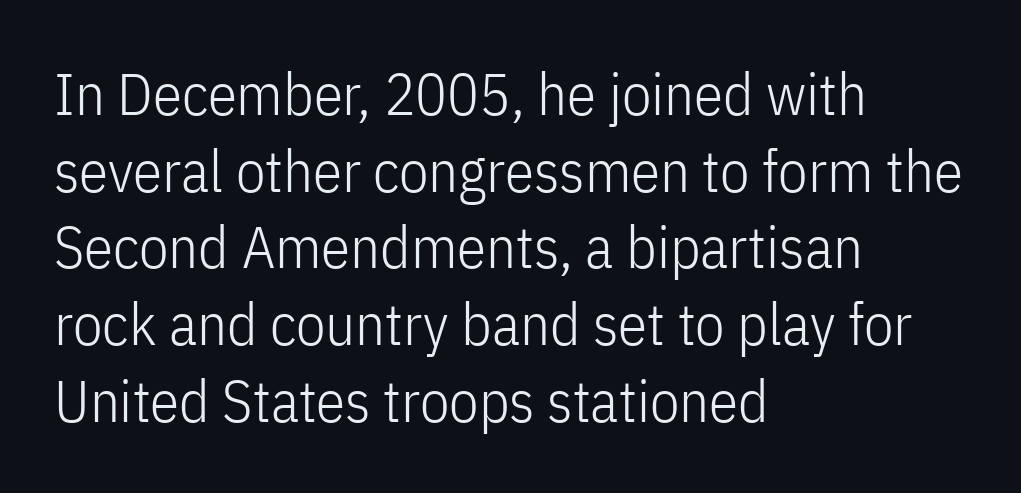
{"serif": "no", "italic": "no", "bold": "no", "weight": "light", "width": "condensed", "stroke_contrast": "low", "x_height": "medium", "monospaced": "no", "underline": "no", "align": "left", "line_spacing": "normal", "line_spacing_ratio": 1.3, "letter_spacing": "normal", "letter_spacing_em": 0.0, "glyph_px": 59}
